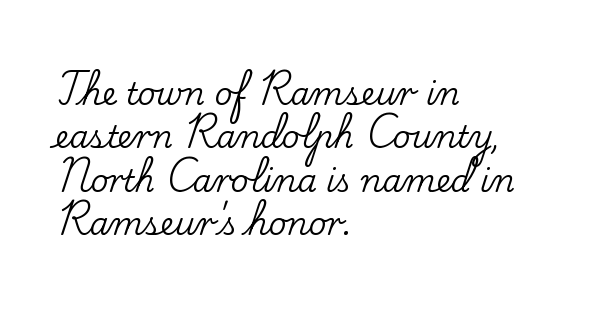
The image shows 31 px serif type; set left-aligned, normal line spacing (1.4x), normal letter spacing, not underlined; low stroke contrast and a small x-height.
